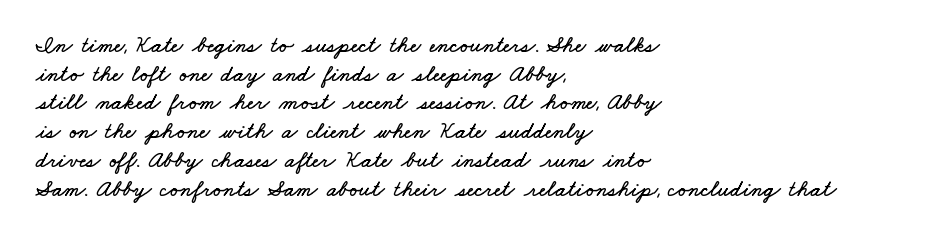
Teacher's note: observe the even left margin — that is flush-left alignment. Students, observe: this is what conventionally led text looks like. A clean baseline with only descenders dipping below it. Each word holds together tightly as a unit, with standard inter-letter gaps.
